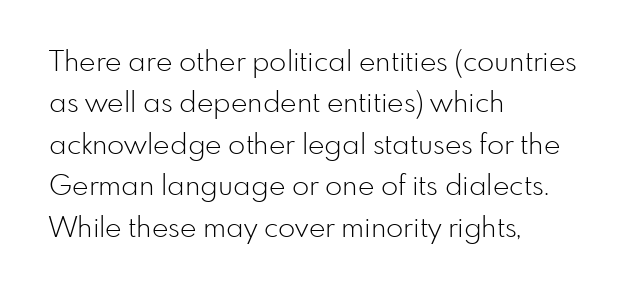
Look at the bottom of the vertical strokes: they stop flat, with no serifs. Does extra space separate the letters? No, they use regular spacing. These lines stack with their left ends in a neat column. Regular leading.
